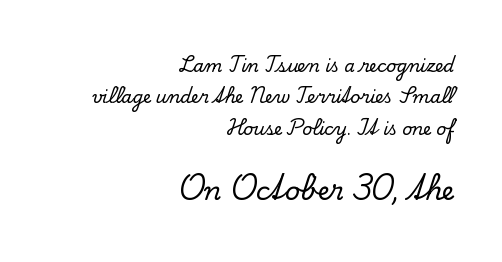
The line texture is even and compact thanks to regular tracking. The area under the type is left untouched. A flush-right, rag-left setting is used for this passage. The emphasis by scale lands on block number two, below.
